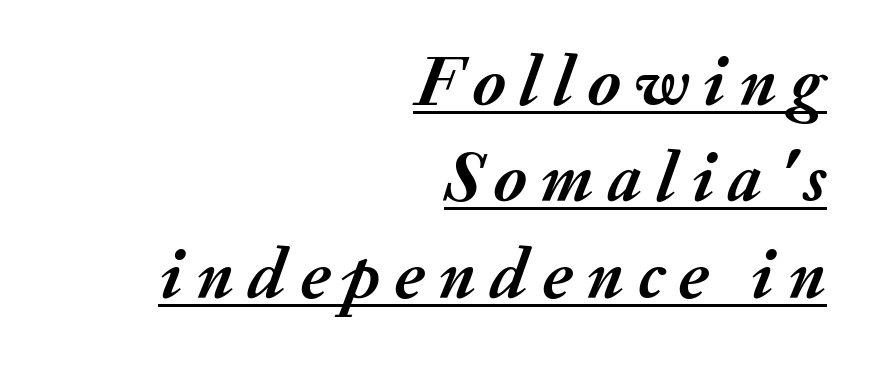
{"italic": "yes", "lean": "right", "slant_degrees": 20, "bold": "yes", "weight": "semibold", "width": "normal", "stroke_contrast": "medium", "x_height": "small", "monospaced": "no", "underline": "yes", "align": "right", "line_spacing": "normal", "line_spacing_ratio": 1.32, "glyph_px": 73}
